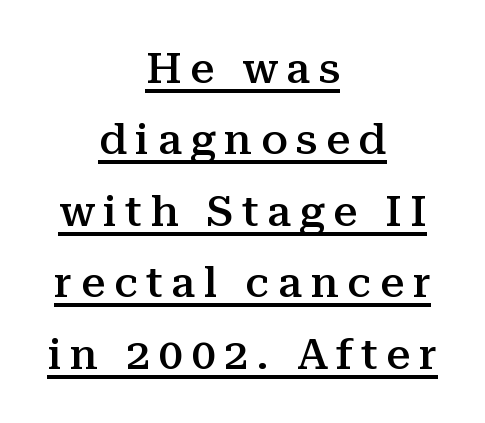
{"serif": "yes", "italic": "no", "bold": "semi", "weight": "semibold", "width": "normal", "stroke_contrast": "medium", "x_height": "medium", "monospaced": "no", "underline": "yes", "align": "center", "line_spacing": "normal", "line_spacing_ratio": 1.66, "letter_spacing": "wide", "letter_spacing_em": 0.2, "glyph_px": 43}
